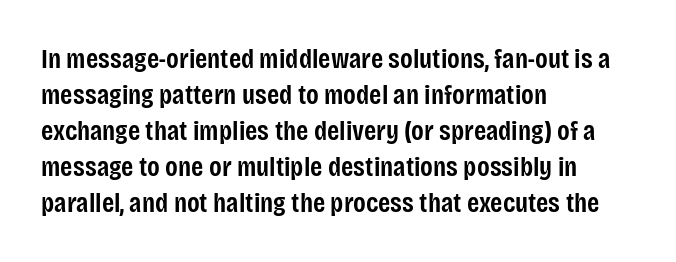
The image shows 28 px semibold, condensed sans-serif type, upright; set left-aligned, normal line spacing (1.29x), normal letter spacing, not underlined; low stroke contrast and a large x-height.
